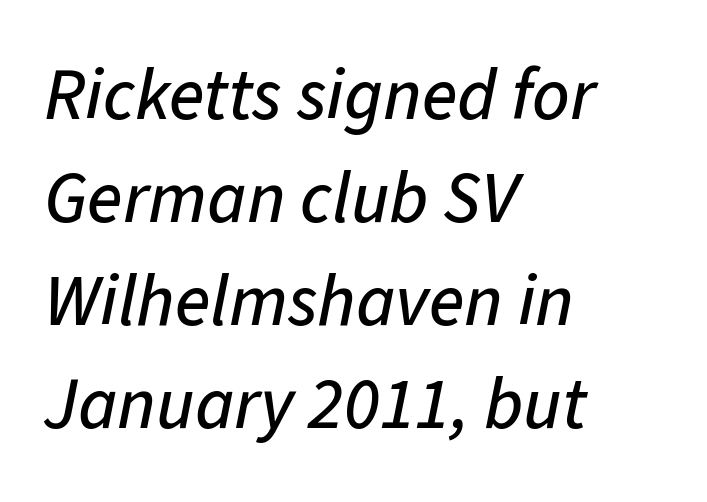
Q: Is the text italic (slanted)? A: Yes, it leans right by about 11 degrees.
Q: Is the text underlined? A: No.
Q: How is the paragraph aligned? A: Left-aligned.
Q: Is the spacing between letters normal or unusually wide? A: Normal.
Q: Is the spacing between lines tight, normal or loose? A: Normal.
Q: Width (condensed, normal, or wide)? A: Normal.
Q: Stroke contrast? A: Low.
Q: x-height? A: Medium.
Q: Monospaced? A: No.
